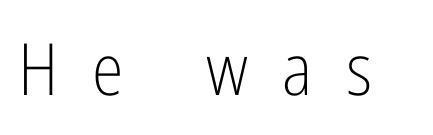
The image shows 72 px light, condensed sans-serif type, upright; set unusually wide letter spacing (+0.47 em), not underlined; low stroke contrast and a medium x-height.
